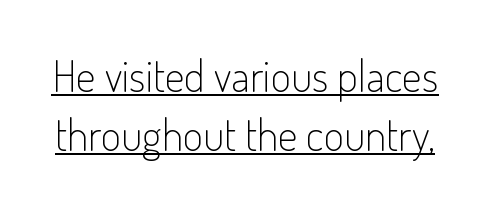
{"serif": "no", "italic": "no", "bold": "no", "weight": "light", "width": "condensed", "stroke_contrast": "low", "x_height": "small", "monospaced": "no", "underline": "yes", "line_spacing": "normal", "line_spacing_ratio": 1.33, "letter_spacing": "normal", "letter_spacing_em": 0.0, "glyph_px": 44}
